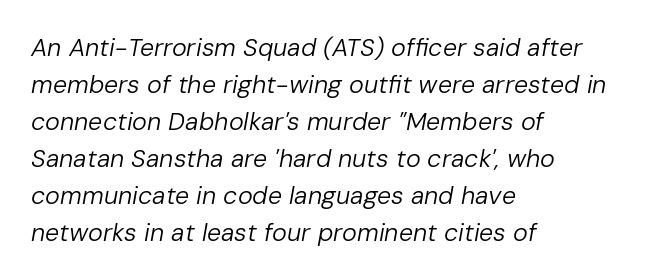
The designer left line spacing at the default. Weight class: somewhere from thin through regular. These lines are set flush left with a ragged right edge. Caption: standard tracking, unaltered. Emphasis-style slanted type is in use. The space beneath each line is pristine and unruled.
